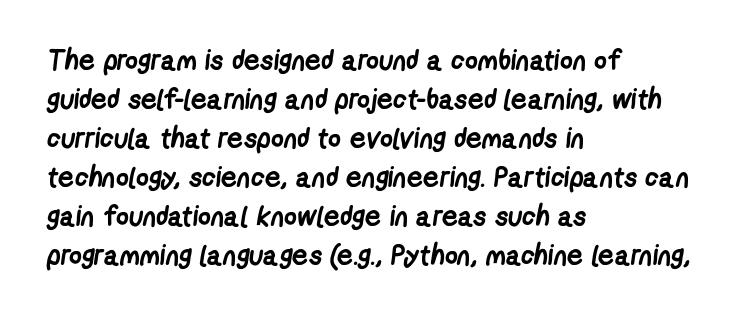
The characters look thick and weighty, a clear bold. These lines are rendered in a variable-pitch font. Does extra space separate the letters? No, they use regular spacing. In terms of letterform style, serifs are entirely absent.
